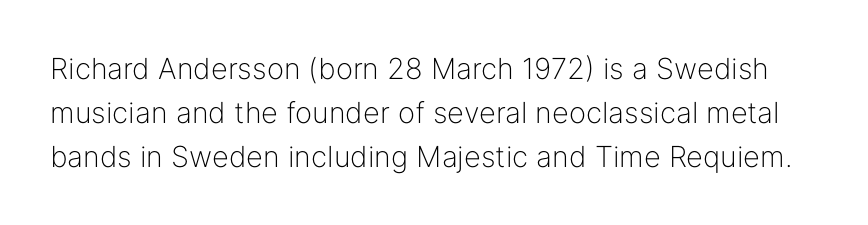
The image shows 29 px light sans-serif type, upright; set normal line spacing (1.52x), normal letter spacing, not underlined; low stroke contrast and a medium x-height.
